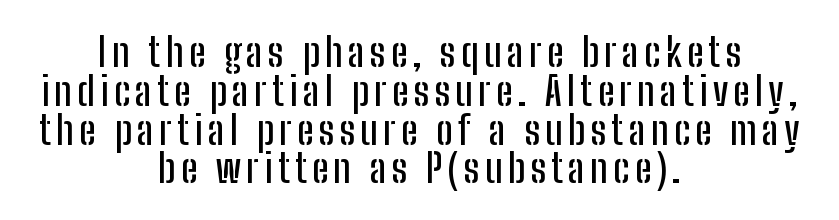
{"serif": "no", "italic": "no", "width": "condensed", "stroke_contrast": "low", "x_height": "medium", "monospaced": "no", "underline": "no", "align": "center", "line_spacing": "tight", "line_spacing_ratio": 0.97, "glyph_px": 40}
